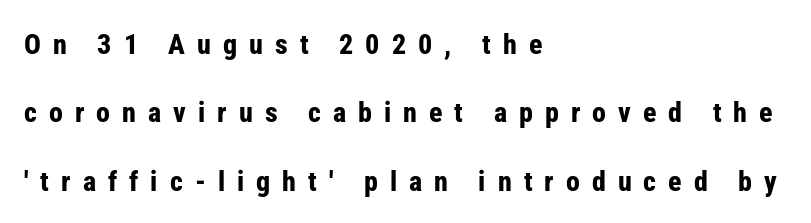
The image shows 28 px bold, condensed sans-serif type, upright; set left-aligned, loose line spacing (2.44x), unusually wide letter spacing (+0.43 em), not underlined; low stroke contrast and a medium x-height.
